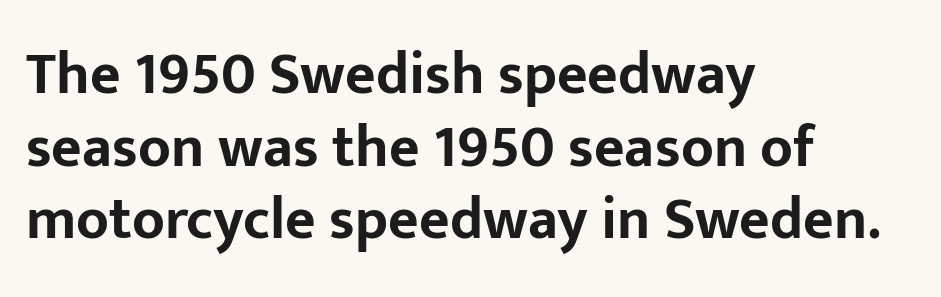
Q: Is the text bold? A: Yes.
Q: Is the text italic (slanted)? A: No, it is upright.
Q: Is the typeface a serif or a sans-serif typeface? A: Sans-serif.
Q: Is the text underlined? A: No.
Q: How is the paragraph aligned? A: Left-aligned.
Q: Is the spacing between letters normal or unusually wide? A: Normal.
Q: Width (condensed, normal, or wide)? A: Normal.
Q: Stroke contrast? A: Low.
Q: x-height? A: Medium.
Q: Monospaced? A: No.
